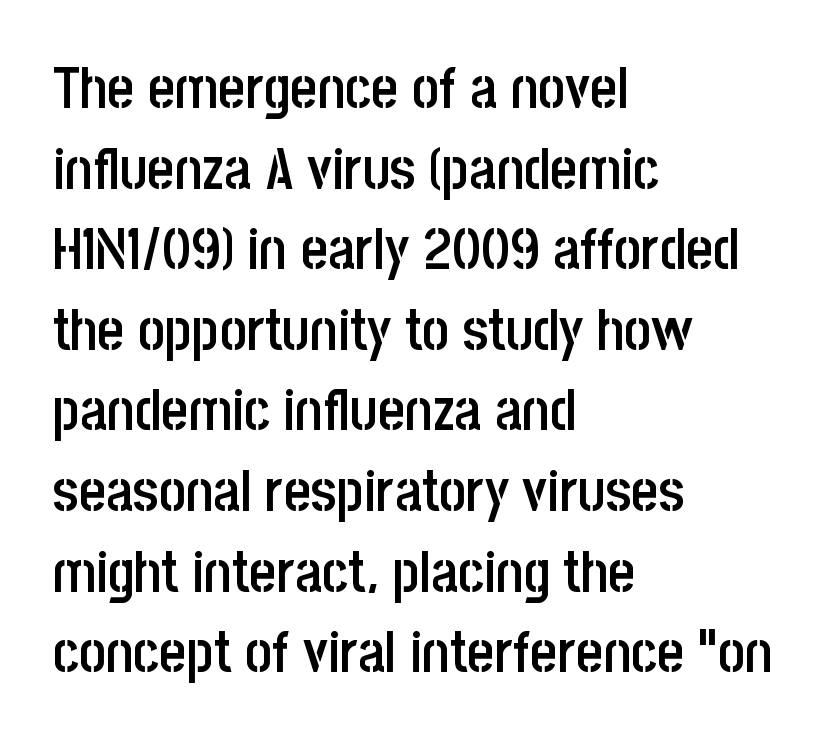
Q: Is the text bold? A: Semi-bold.
Q: Is the text italic (slanted)? A: No, it is upright.
Q: Is the typeface a serif or a sans-serif typeface? A: Sans-serif.
Q: Is the text underlined? A: No.
Q: How is the paragraph aligned? A: Left-aligned.
Q: Is the spacing between letters normal or unusually wide? A: Normal.
Q: Is the spacing between lines tight, normal or loose? A: Normal.
Q: Width (condensed, normal, or wide)? A: Condensed.
Q: Stroke contrast? A: Low.
Q: x-height? A: Large.
Q: Monospaced? A: No.
